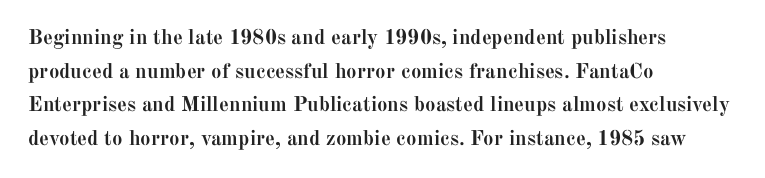
The image shows 21 px bold type, upright; set left-aligned, normal line spacing (1.6x), normal letter spacing, not underlined.
